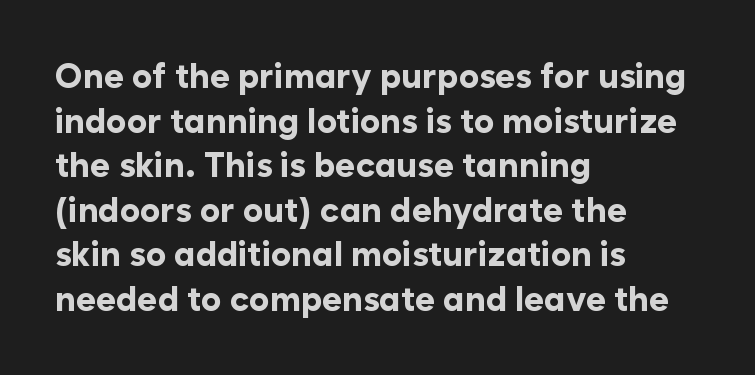
The image shows 34 px bold sans-serif type, upright; set left-aligned, normal line spacing (1.31x), normal letter spacing, not underlined; low stroke contrast and a medium x-height.
